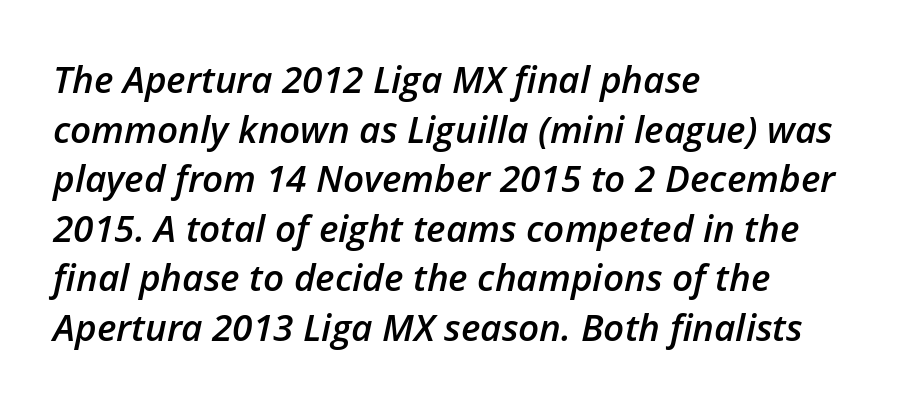
Q: Is the text bold? A: Semi-bold.
Q: Is the text italic (slanted)? A: Yes, it leans right by about 12 degrees.
Q: Is the text underlined? A: No.
Q: How is the paragraph aligned? A: Left-aligned.
Q: Is the spacing between letters normal or unusually wide? A: Normal.
Q: Is the spacing between lines tight, normal or loose? A: Normal.
Q: Width (condensed, normal, or wide)? A: Normal.
Q: Stroke contrast? A: Low.
Q: x-height? A: Medium.
Q: Monospaced? A: No.
